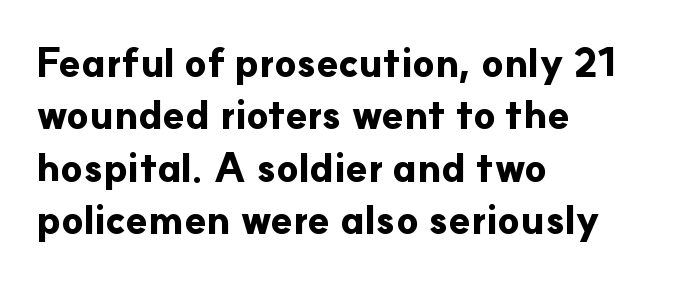
This sample is left-justified, so line endings fall wherever the words run out. In terms of letterform style, serifs are entirely absent. Inter-character spacing is left at the font's built-in metrics. The area under the type is left untouched. One glance says typical: line gaps are just what's usual. Italic? Not at all — the glyphs are vertical.
